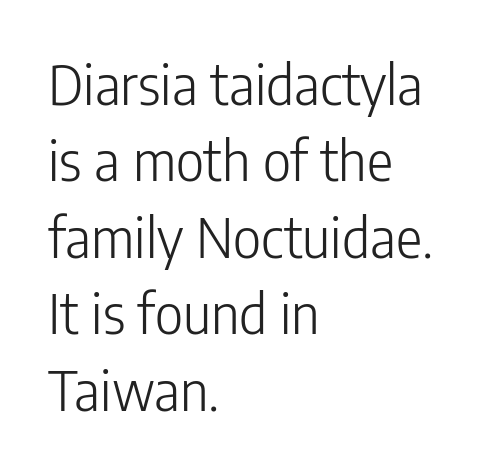
Q: Is the text bold? A: No.
Q: Is the text italic (slanted)? A: No, it is upright.
Q: Is the typeface a serif or a sans-serif typeface? A: Sans-serif.
Q: Is the text underlined? A: No.
Q: How is the paragraph aligned? A: Left-aligned.
Q: Is the spacing between letters normal or unusually wide? A: Normal.
Q: Is the spacing between lines tight, normal or loose? A: Normal.
Q: Width (condensed, normal, or wide)? A: Condensed.
Q: Stroke contrast? A: Low.
Q: x-height? A: Medium.
Q: Monospaced? A: No.
